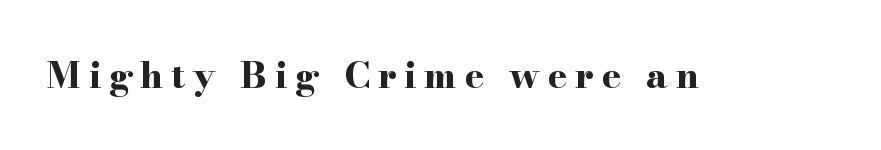
{"serif": "yes", "italic": "no", "bold": "yes", "weight": "bold", "width": "wide", "stroke_contrast": "high", "x_height": "small", "monospaced": "no", "underline": "no", "letter_spacing": "wide", "letter_spacing_em": 0.22, "glyph_px": 36}
